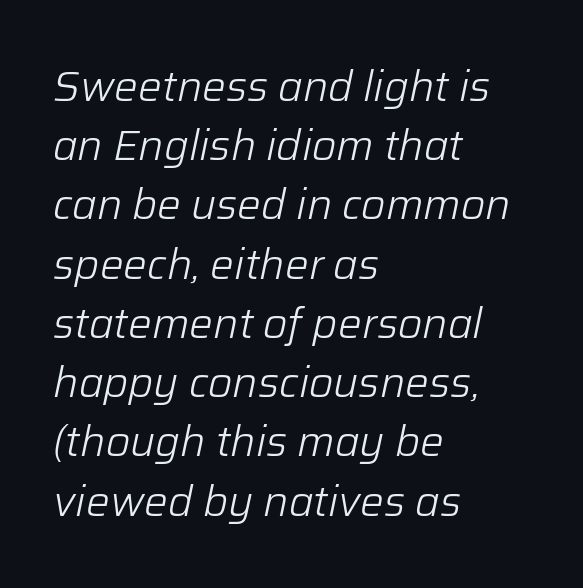
Q: Is the text bold? A: No.
Q: Is the text italic (slanted)? A: Yes, it leans right by about 12 degrees.
Q: Is the text underlined? A: No.
Q: How is the paragraph aligned? A: Left-aligned.
Q: Is the spacing between letters normal or unusually wide? A: Normal.
Q: Is the spacing between lines tight, normal or loose? A: Normal.
Q: Width (condensed, normal, or wide)? A: Normal.
Q: Stroke contrast? A: Low.
Q: x-height? A: Medium.
Q: Monospaced? A: No.
